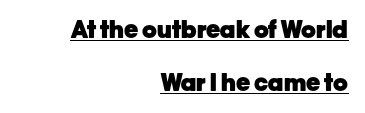
The tracking reads as untouched default to a designer's eye. Glance below the letters and you will spot a drawn line. The rendering uses a large line-height, opening up the rows. The ragged edge is on the left, which tells us the setting is flush right.
